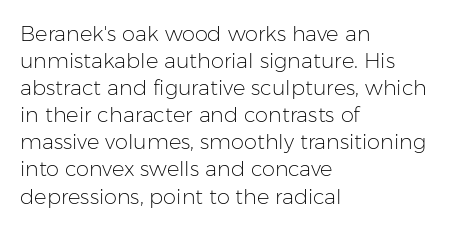
Q: Is the text bold? A: No.
Q: Is the text italic (slanted)? A: No, it is upright.
Q: Is the text underlined? A: No.
Q: How is the paragraph aligned? A: Left-aligned.
Q: Is the spacing between letters normal or unusually wide? A: Normal.
Q: Is the spacing between lines tight, normal or loose? A: Normal.
